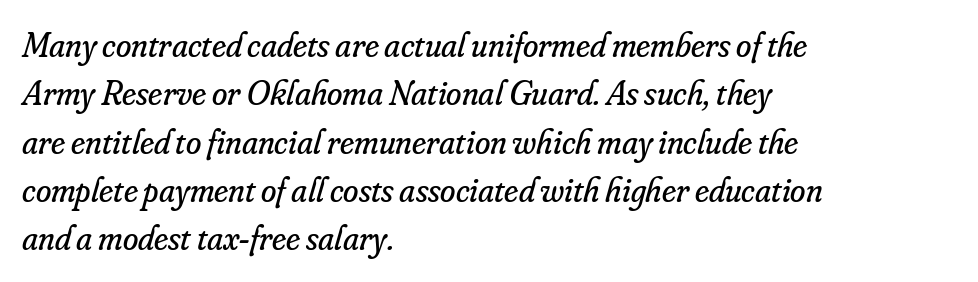
The image shows 35 px regular-weight serif type, italic (leaning right); set left-aligned, normal line spacing (1.38x), normal letter spacing, not underlined; low stroke contrast and a small x-height.
